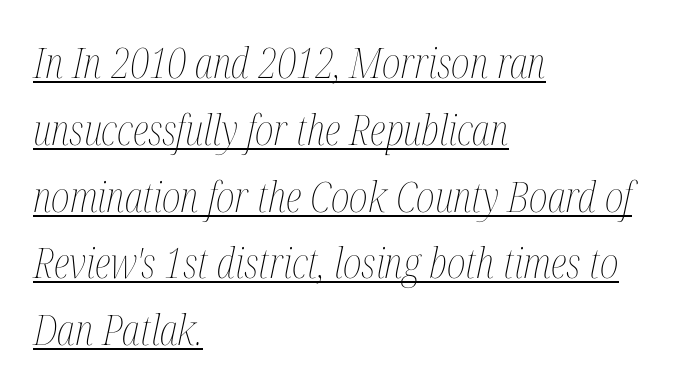
The face used here appears with an underline applied. The rendering uses a moderate line-height, typical for paragraphs. The text block is weighted toward the left margin, trailing off unevenly rightward. Quick note: italic.
